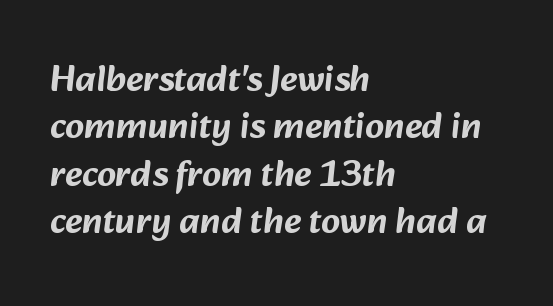
Q: Is the typeface a serif or a sans-serif typeface? A: Sans-serif.
Q: Is the text underlined? A: No.
Q: How is the paragraph aligned? A: Left-aligned.
Q: Is the spacing between letters normal or unusually wide? A: Normal.
Q: Is the spacing between lines tight, normal or loose? A: Normal.
Q: Width (condensed, normal, or wide)? A: Normal.
Q: Stroke contrast? A: Low.
Q: x-height? A: Medium.
Q: Monospaced? A: No.
